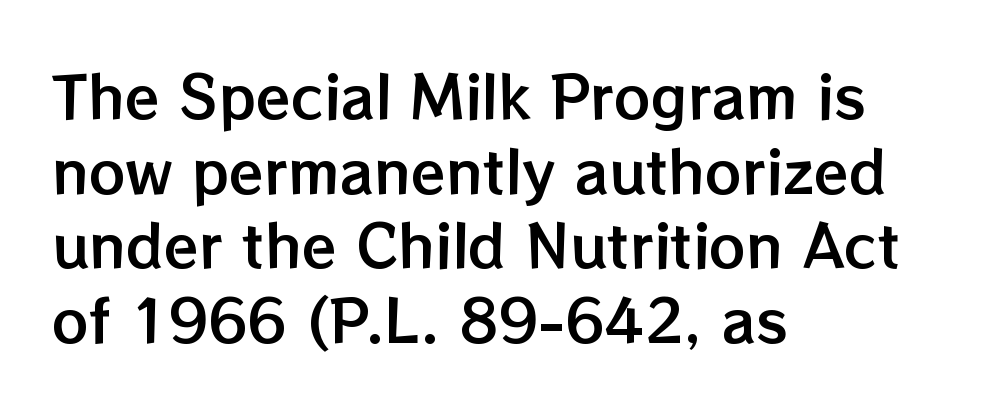
Q: Is the text italic (slanted)? A: No, it is upright.
Q: Is the text underlined? A: No.
Q: How is the paragraph aligned? A: Left-aligned.
Q: Is the spacing between letters normal or unusually wide? A: Normal.
Q: Is the spacing between lines tight, normal or loose? A: Normal.
Q: Width (condensed, normal, or wide)? A: Normal.
Q: Stroke contrast? A: Low.
Q: x-height? A: Medium.
Q: Monospaced? A: No.
